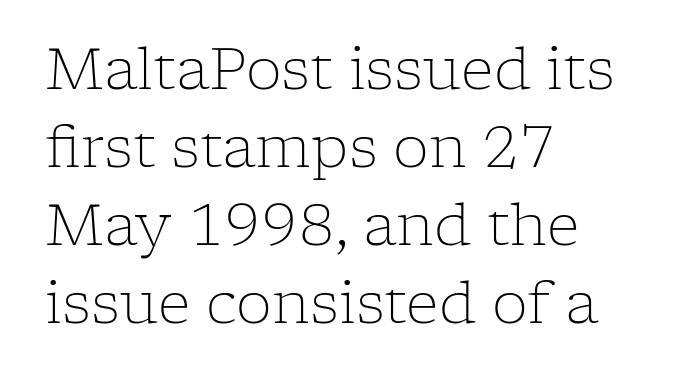
Q: Is the text bold? A: No.
Q: Is the text italic (slanted)? A: No, it is upright.
Q: Is the typeface a serif or a sans-serif typeface? A: Serif.
Q: Is the text underlined? A: No.
Q: How is the paragraph aligned? A: Left-aligned.
Q: Is the spacing between letters normal or unusually wide? A: Normal.
Q: Is the spacing between lines tight, normal or loose? A: Normal.
Q: Width (condensed, normal, or wide)? A: Normal.
Q: Stroke contrast? A: Low.
Q: x-height? A: Medium.
Q: Monospaced? A: No.
